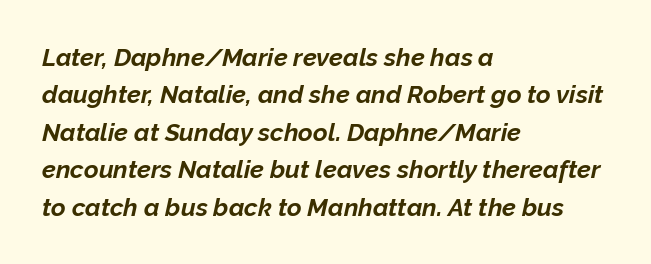
{"italic": "yes", "lean": "right", "slant_degrees": 12, "bold": "yes", "underline": "no", "align": "left", "line_spacing": "normal", "line_spacing_ratio": 1.5, "letter_spacing": "normal", "letter_spacing_em": 0.0, "glyph_px": 25}
